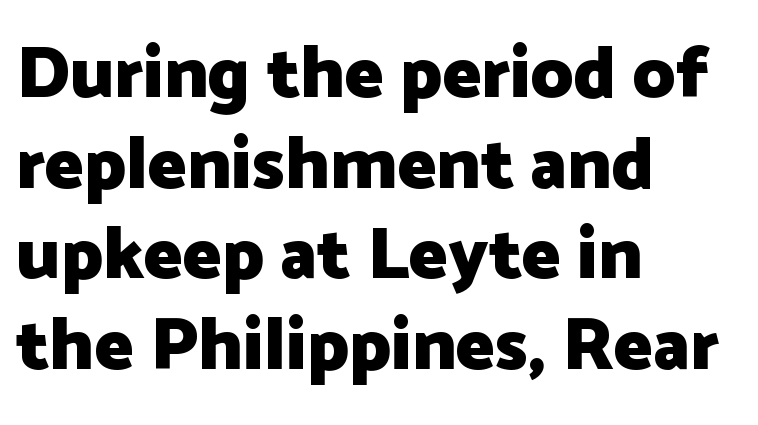
The image shows 73 px heavy sans-serif type, upright; set left-aligned, line spacing 1.24x, normal letter spacing, not underlined; low stroke contrast and a medium x-height.
